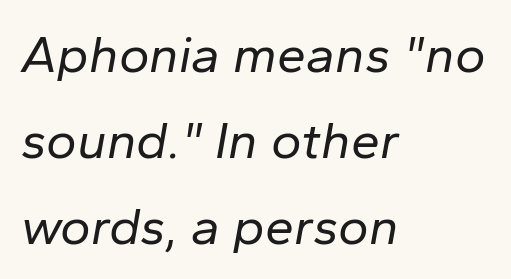
The image shows 52 px regular-weight type, italic (leaning right); set left-aligned, normal line spacing (1.65x), normal letter spacing, not underlined; low stroke contrast and a medium x-height.
